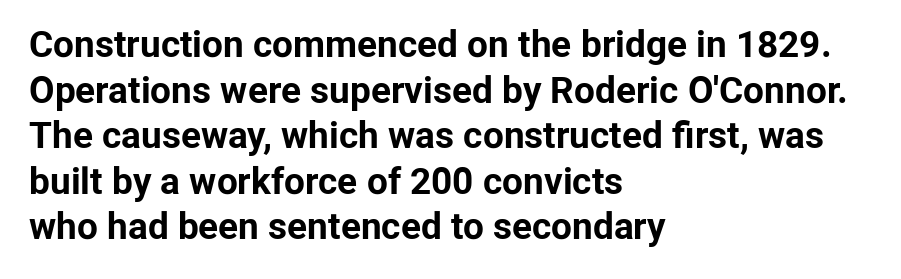
Quick note: underline off. Students, this is bold: see how much ink each stroke carries. These lines are rendered in a variable-pitch font. The letters stand straight up with perfectly vertical stems. This rendering employs a face without finishing strokes, i.e., a sans-serif.
